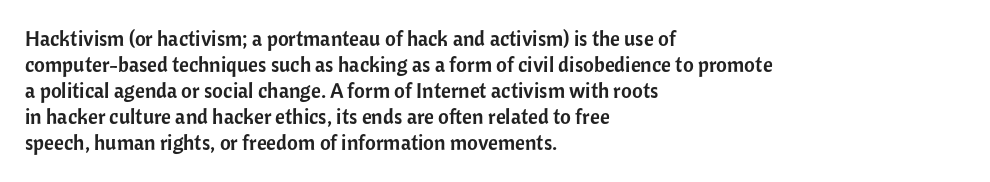
The typesetter chose a ragged-right arrangement here. The type sits square on the baseline with zero lean. There is no visible air inserted between adjacent glyphs. Has an underline been added? It has not.
